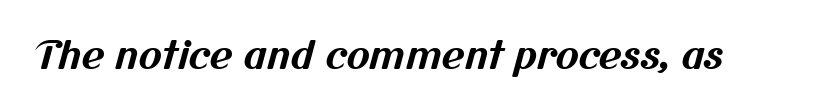
The image shows 39 px bold sans-serif type; set normal letter spacing, not underlined; medium stroke contrast and a medium x-height.
